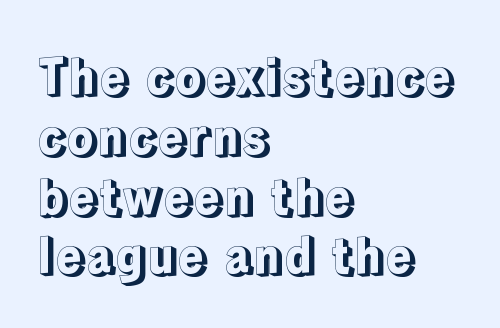
Does the lettering tilt? It doesn't — this is upright. Notice how the passage keeps a crisp vertical edge on the left only. Each letter keeps its own natural width here, so spacing adapts to shape. The glyphs are unaccompanied by any horizontal stroke below them.
